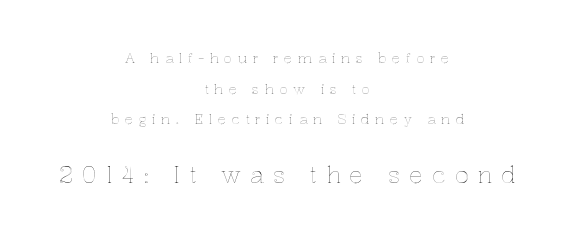
Q: Is the text italic (slanted)? A: No, it is upright.
Q: Is the text underlined? A: No.
Q: How is the paragraph aligned? A: Centered.
Q: Is the spacing between letters normal or unusually wide? A: Unusually wide.
Q: Is the spacing between lines tight, normal or loose? A: Loose.
Q: Which block of text is set in a larger size, the first (top) or the second (bottom)? A: The second (bottom) one.
